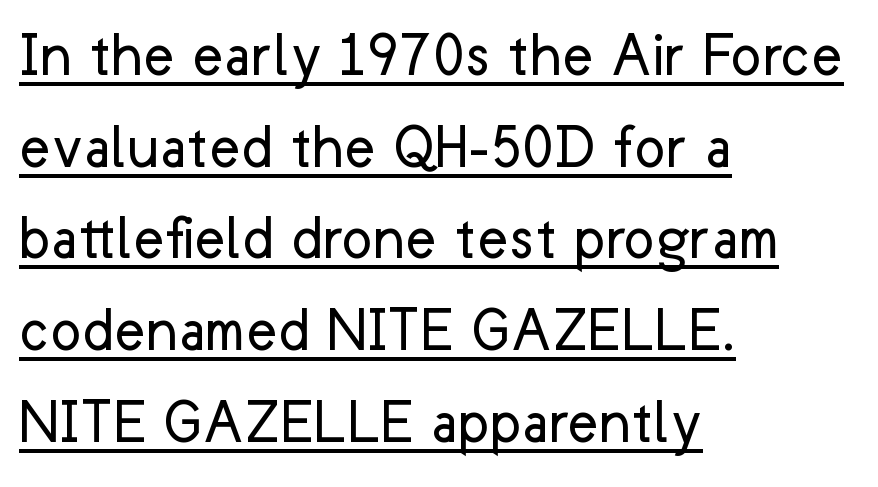
The leading is moderate, giving the passage an even texture. Letter spacing: default. Nope, not italic — everything's standing straight. Proportional: the letters do not fall into vertical columns. No chunkiness to these letters — they're not bold.
